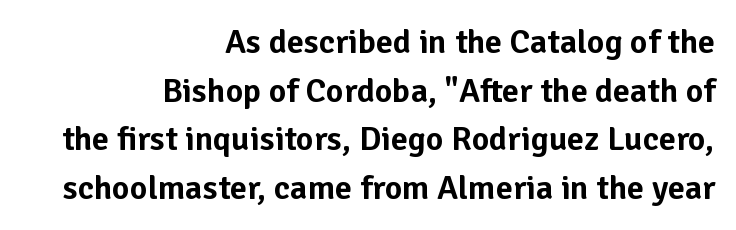
The image shows 34 px sans-serif type, upright; set right-aligned, normal line spacing (1.43x), normal letter spacing, not underlined; low stroke contrast and a medium x-height.
